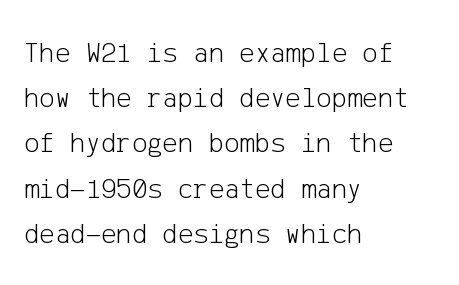
{"serif": "no", "italic": "no", "bold": "no", "weight": "light", "width": "normal", "stroke_contrast": "low", "x_height": "medium", "underline": "no", "align": "left", "line_spacing": "normal", "line_spacing_ratio": 1.56, "letter_spacing": "normal", "letter_spacing_em": 0.0, "glyph_px": 29}
